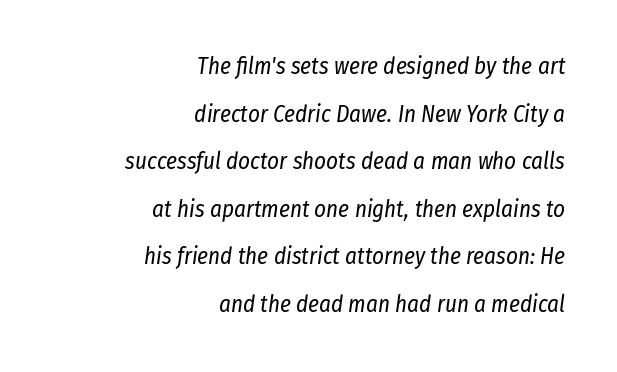
Q: Is the text bold? A: No.
Q: Is the text italic (slanted)? A: Yes, it leans right by about 8 degrees.
Q: Is the text underlined? A: No.
Q: How is the paragraph aligned? A: Right-aligned.
Q: Is the spacing between letters normal or unusually wide? A: Normal.
Q: Is the spacing between lines tight, normal or loose? A: Loose.
